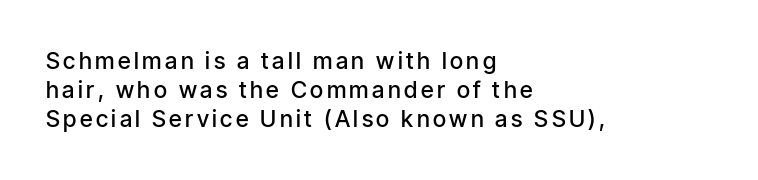
Vertical strokes here are truly vertical. The typesetter chose a ragged-right arrangement here. The vertical gap from one line to the next is medium. The passage shown is not underscored anywhere. Heft: intermediate — a semibold.
